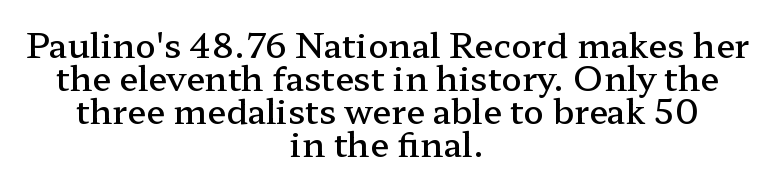
The image shows 34 px semibold, wide serif type, upright; set centered, tight line spacing (0.97x), normal letter spacing, not underlined; low stroke contrast and a medium x-height.
